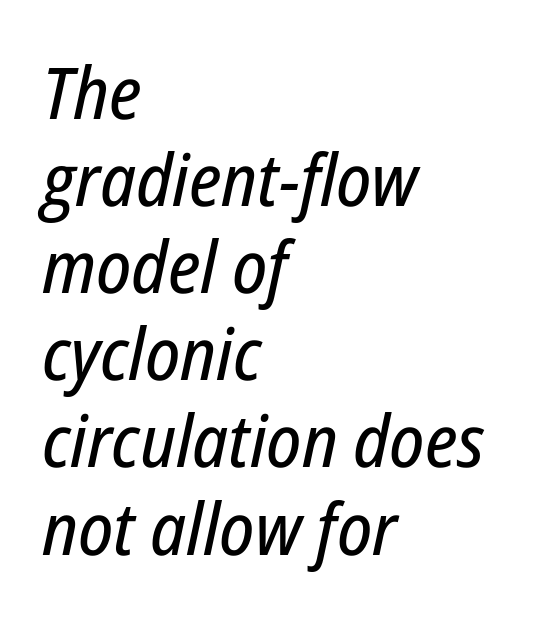
Characters follow at the spacing the type designer built in. Descenders hang freely into open space. Would a proofreader flag this as italicized? Yes. Looks like regular typesetting: each glyph gets only the width it needs.
